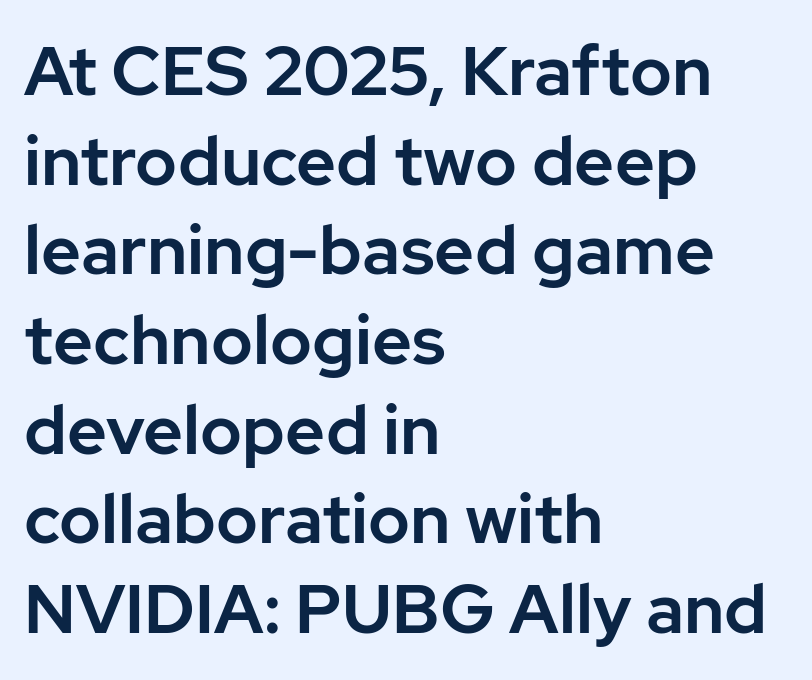
{"serif": "no", "italic": "no", "width": "normal", "stroke_contrast": "low", "x_height": "medium", "monospaced": "no", "underline": "no", "align": "left", "line_spacing": "normal", "line_spacing_ratio": 1.3, "letter_spacing": "normal", "letter_spacing_em": 0.0, "glyph_px": 69}
